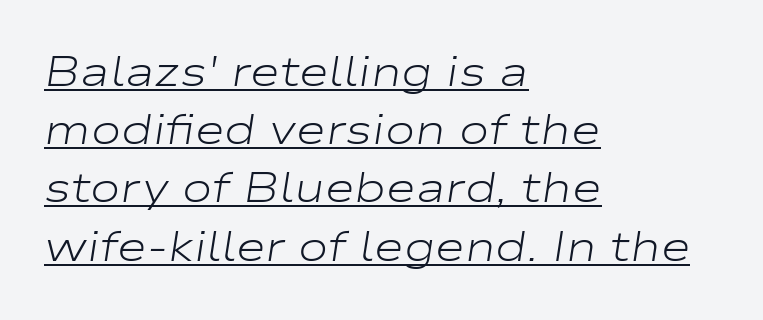
{"italic": "yes", "lean": "right", "slant_degrees": 9, "bold": "no", "weight": "light", "width": "wide", "stroke_contrast": "low", "x_height": "medium", "monospaced": "no", "underline": "yes", "align": "left", "line_spacing": "normal", "line_spacing_ratio": 1.42, "letter_spacing": "normal", "letter_spacing_em": 0.0, "glyph_px": 41}
